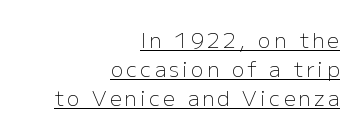
Q: Is the text bold? A: No.
Q: Is the text italic (slanted)? A: No, it is upright.
Q: Is the text underlined? A: Yes.
Q: How is the paragraph aligned? A: Right-aligned.
Q: Is the spacing between lines tight, normal or loose? A: Normal.
